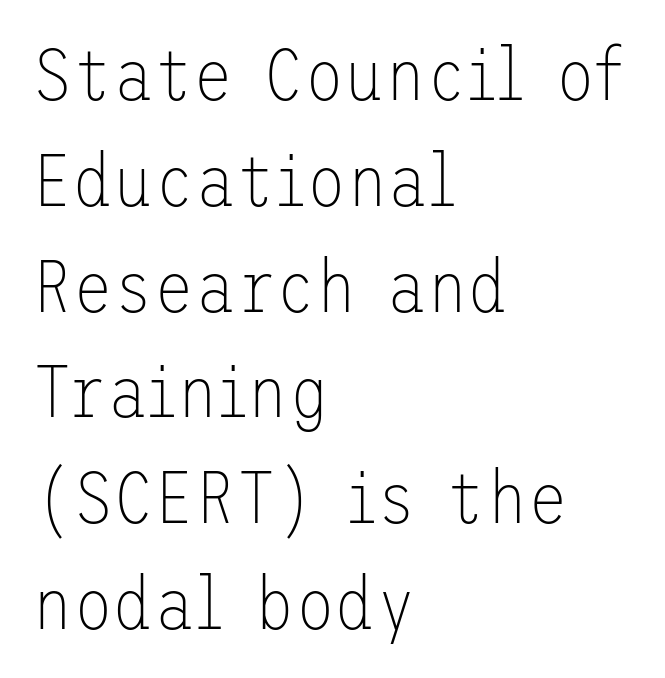
{"serif": "no", "italic": "no", "bold": "no", "weight": "thin", "width": "normal", "stroke_contrast": "low", "x_height": "medium", "underline": "no", "align": "left", "line_spacing": "normal", "line_spacing_ratio": 1.43, "letter_spacing": "normal", "letter_spacing_em": 0.0, "glyph_px": 74}
